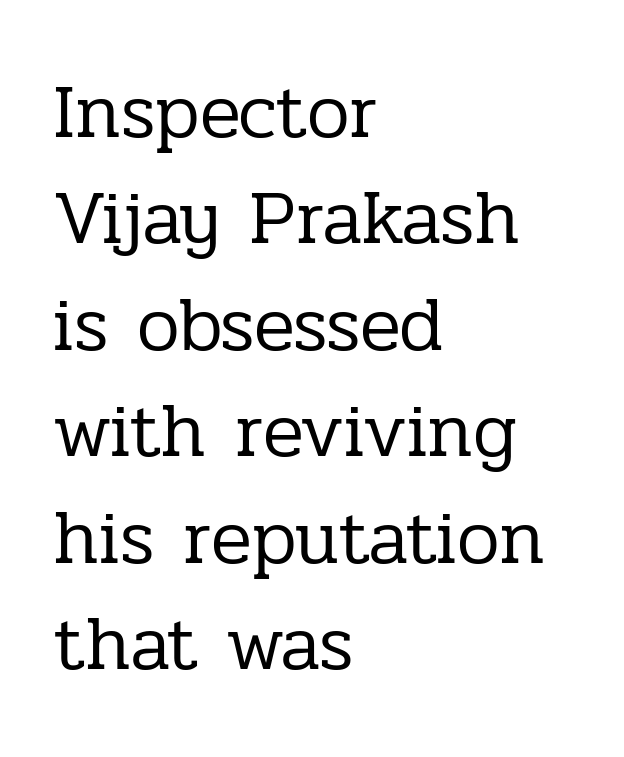
{"serif": "yes", "italic": "no", "bold": "no", "weight": "regular", "width": "normal", "stroke_contrast": "low", "x_height": "medium", "monospaced": "no", "underline": "no", "align": "left", "line_spacing": "normal", "line_spacing_ratio": 1.4, "letter_spacing": "normal", "letter_spacing_em": 0.0, "glyph_px": 76}
